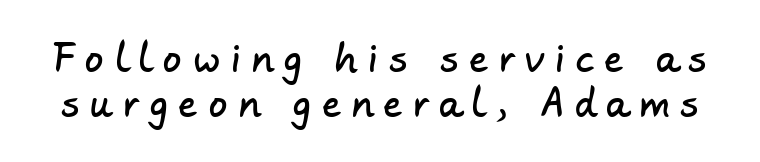
The image shows 37 px sans-serif type; set line spacing 1.21x, unusually wide letter spacing (+0.29 em), not underlined; low stroke contrast and a small x-height.
